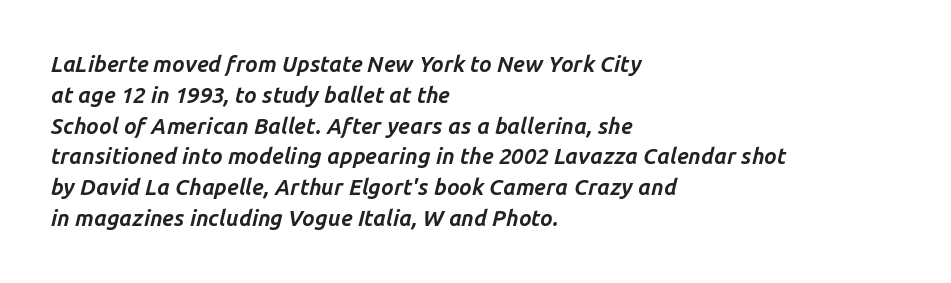
This is oblique type, the kind used for emphasis or titles. Descender tails drop into unmarked territory. Notice how thick the strokes are: this is what a full bold looks like. Inter-character spacing is left at the font's built-in metrics.
